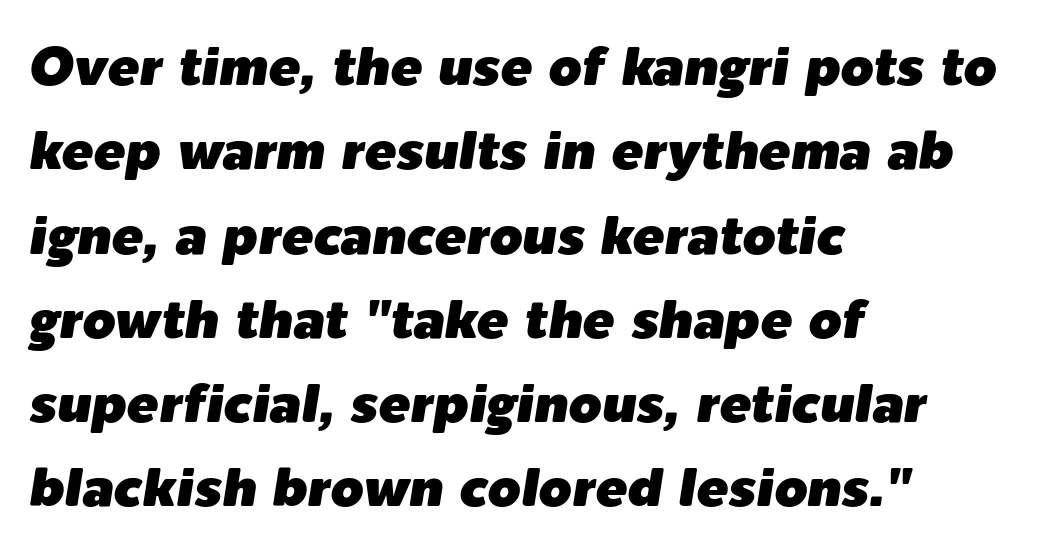
{"italic": "yes", "lean": "right", "slant_degrees": 9, "width": "normal", "stroke_contrast": "low", "x_height": "medium", "monospaced": "no", "underline": "no", "align": "left", "line_spacing": "normal", "line_spacing_ratio": 1.59, "letter_spacing": "normal", "letter_spacing_em": 0.0, "glyph_px": 53}
